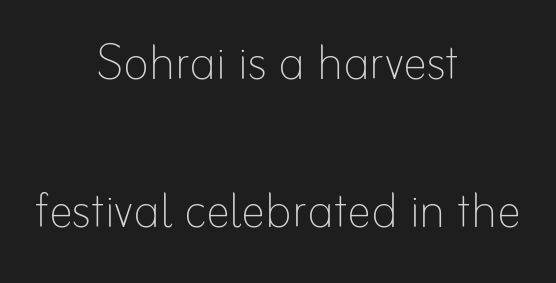
This rendering leaves character spacing at its baseline value. The baseline area is clear. A student would call this center alignment; a typographer would say set centered. The typography opts for an upright posture over an oblique one.
